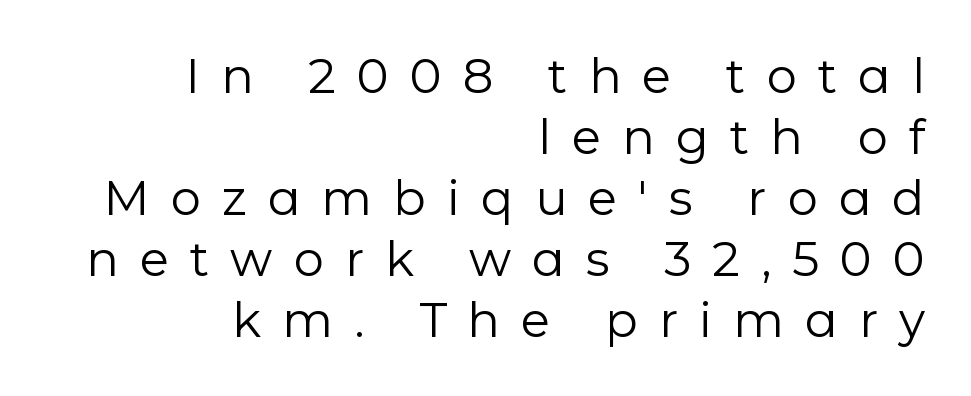
Q: Is the text bold? A: No.
Q: Is the text italic (slanted)? A: No, it is upright.
Q: Is the typeface a serif or a sans-serif typeface? A: Sans-serif.
Q: Is the text underlined? A: No.
Q: How is the paragraph aligned? A: Right-aligned.
Q: Is the spacing between letters normal or unusually wide? A: Unusually wide.
Q: Is the spacing between lines tight, normal or loose? A: Normal.
Q: Width (condensed, normal, or wide)? A: Normal.
Q: Stroke contrast? A: Low.
Q: x-height? A: Medium.
Q: Monospaced? A: No.
